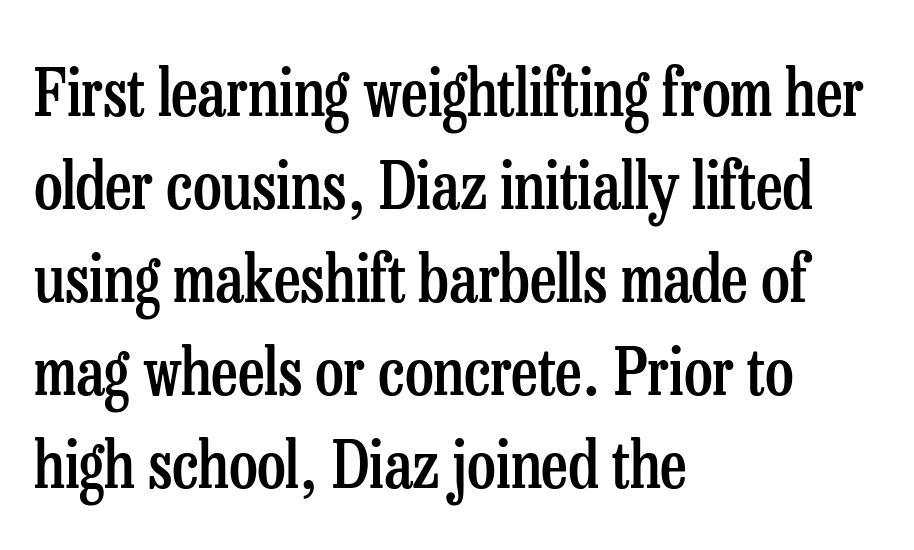
The image shows 65 px semibold, condensed serif type, upright; set left-aligned, normal line spacing (1.43x), normal letter spacing, not underlined; low stroke contrast and a medium x-height.
